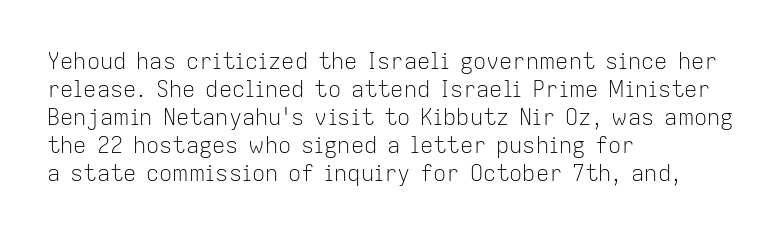
{"italic": "no", "bold": "no", "underline": "no", "align": "left", "line_spacing": "normal", "line_spacing_ratio": 1.27, "letter_spacing": "normal", "letter_spacing_em": 0.0, "glyph_px": 22}
